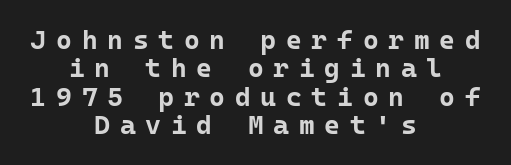
The space beneath each line is pristine and unruled. The block of text is dense from top to bottom, with scant space between rows. Both edges are ragged and mirror each other, which tells us the setting is centered. The font's upright variant was chosen for this text. Plenty of ink on the page — the face is bold. The horizontal fit of the characters is loose and conspicuously gappy.
